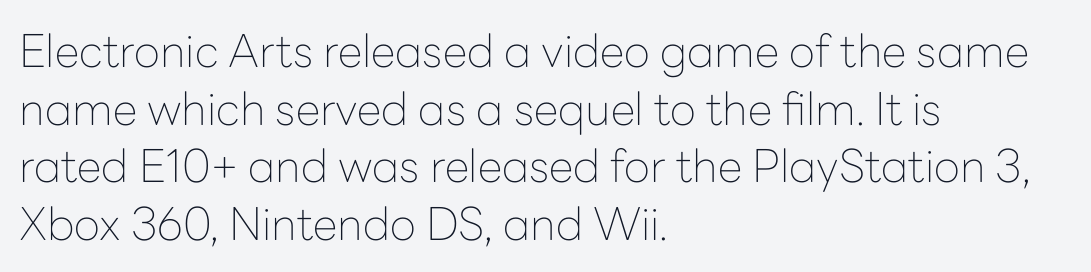
Q: Is the text bold? A: No.
Q: Is the text italic (slanted)? A: No, it is upright.
Q: Is the typeface a serif or a sans-serif typeface? A: Sans-serif.
Q: Is the text underlined? A: No.
Q: How is the paragraph aligned? A: Left-aligned.
Q: Is the spacing between letters normal or unusually wide? A: Normal.
Q: Is the spacing between lines tight, normal or loose? A: Normal.
Q: Width (condensed, normal, or wide)? A: Normal.
Q: Stroke contrast? A: Low.
Q: x-height? A: Medium.
Q: Monospaced? A: No.
